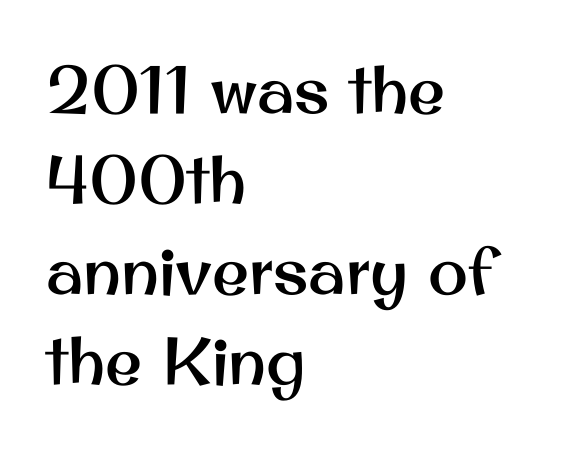
The image shows 67 px sans-serif type, upright; set left-aligned, normal line spacing (1.35x), normal letter spacing, not underlined; medium stroke contrast and a small x-height.
